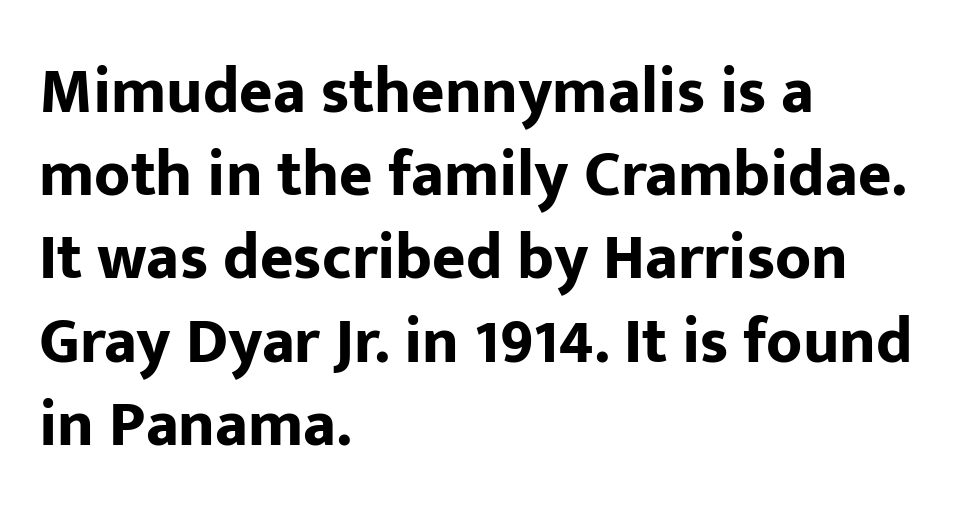
{"serif": "no", "italic": "no", "bold": "yes", "weight": "bold", "width": "normal", "stroke_contrast": "low", "x_height": "medium", "monospaced": "no", "underline": "no", "align": "left", "line_spacing": "normal", "line_spacing_ratio": 1.3, "letter_spacing": "normal", "letter_spacing_em": 0.0, "glyph_px": 64}
